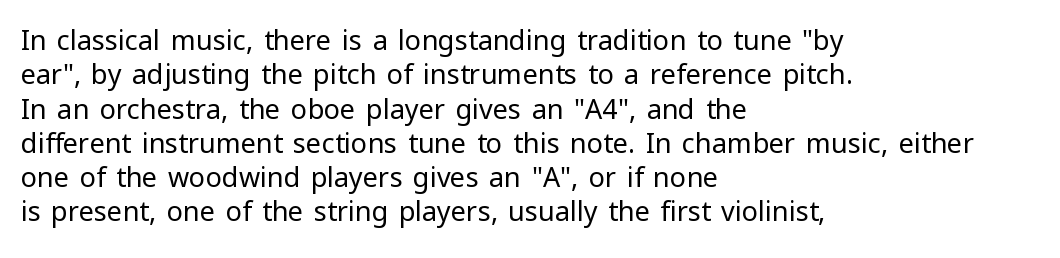
Q: Is the text bold? A: No.
Q: Is the text italic (slanted)? A: No, it is upright.
Q: Is the text underlined? A: No.
Q: How is the paragraph aligned? A: Left-aligned.
Q: Is the spacing between letters normal or unusually wide? A: Normal.
Q: Is the spacing between lines tight, normal or loose? A: Normal.
